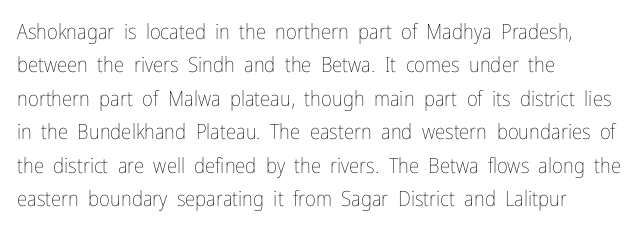
The image shows 21 px text type, upright; set left-aligned, normal line spacing (1.59x), normal letter spacing, not underlined.
